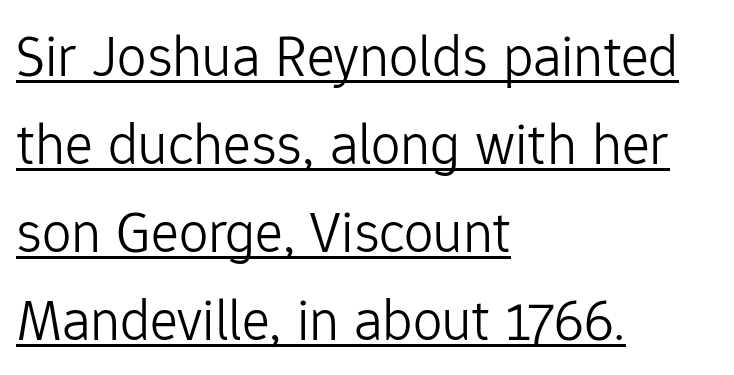
The image shows 59 px light sans-serif type, upright; set left-aligned, normal line spacing (1.49x), normal letter spacing, underlined; low stroke contrast and a medium x-height.
